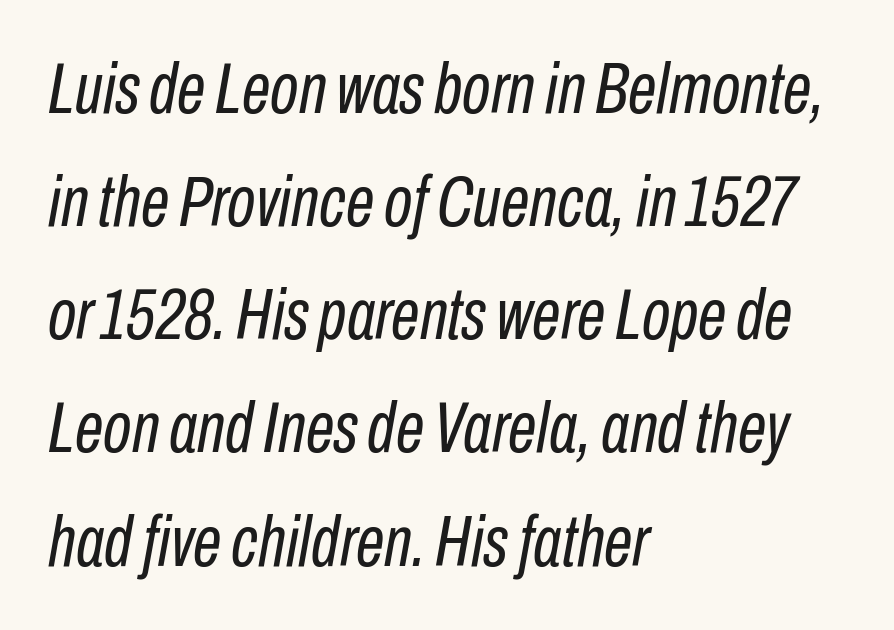
No letter is thick-stroked: the sample isn't bold. Leading: standard. Here the designer chose a conventional face with non-uniform glyph widths. Each line starts at the same left margin while the right side varies. The baseline area is clear.
